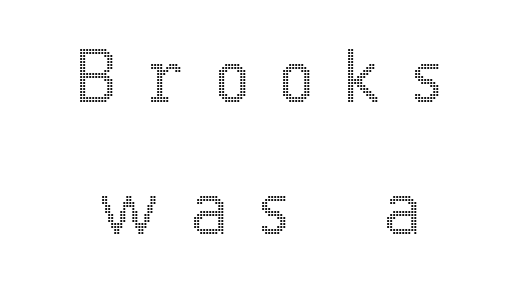
{"italic": "no", "width": "condensed", "x_height": "medium", "monospaced": "no", "underline": "no", "align": "center", "line_spacing_ratio": 1.89, "letter_spacing": "wide", "letter_spacing_em": 0.46, "glyph_px": 70}
